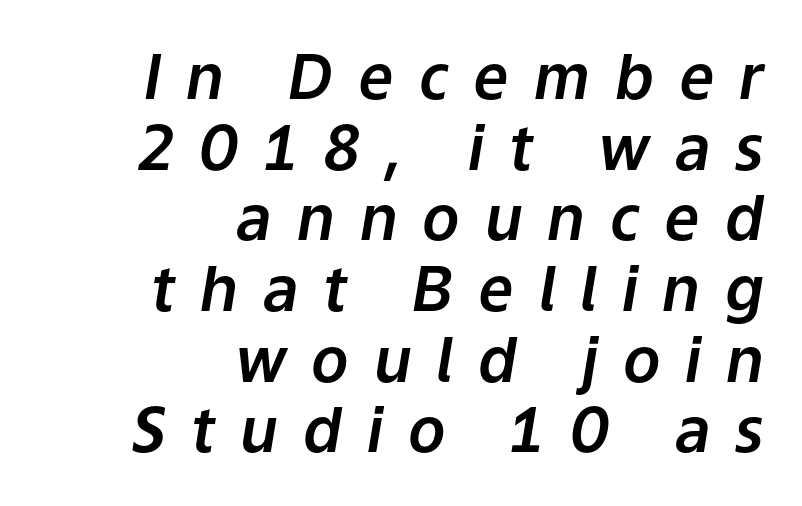
The image shows 62 px text type, italic (leaning right); set right-aligned, tight line spacing (1.14x), unusually wide letter spacing (+0.4 em), not underlined; low stroke contrast and a medium x-height.
